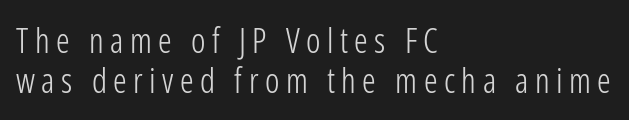
Each line starts at the same left margin while the right side varies. Quick note: not italic, upright. The rendering uses natural spacing where letterforms have individual widths. No feet cap the strokes, marking this as sans-serif type. The strip under each line holds only bare page. Is the type heavy? It reads as light-to-regular instead.
